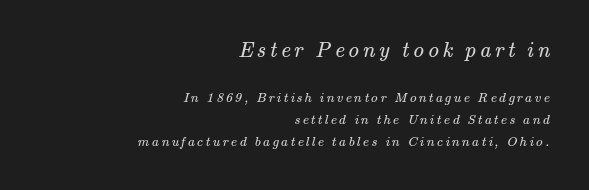
{"bold": "no", "underline": "no", "align": "right", "line_spacing": "normal", "line_spacing_ratio": 1.54, "larger_block": "first", "size_ratio": 1.57, "glyph_px": 22}
